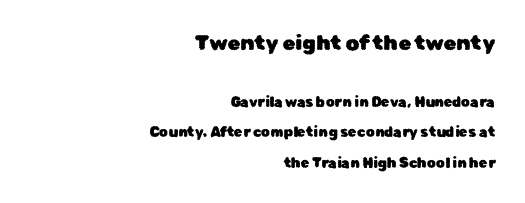
Q: Is the text italic (slanted)? A: No, it is upright.
Q: Is the text underlined? A: No.
Q: How is the paragraph aligned? A: Right-aligned.
Q: Is the spacing between letters normal or unusually wide? A: Normal.
Q: Is the spacing between lines tight, normal or loose? A: Loose.
Q: Which block of text is set in a larger size, the first (top) or the second (bottom)? A: The first (top) one.
